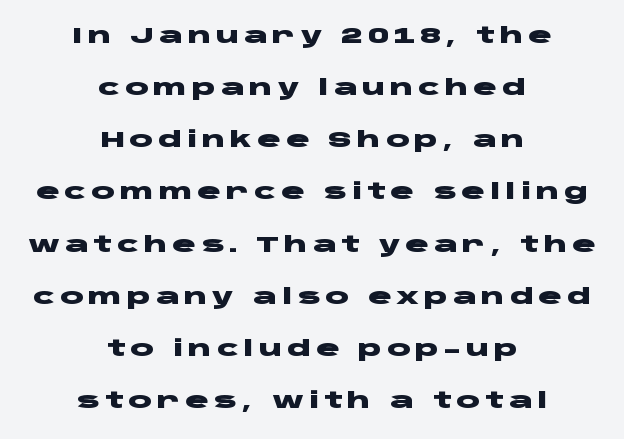
Line starts and ends both wander, symmetrically. Rule under the text: the space is simply empty. Heavy, bold letterforms. What stands out about the letter spacing? Its width — letters are far apart.
